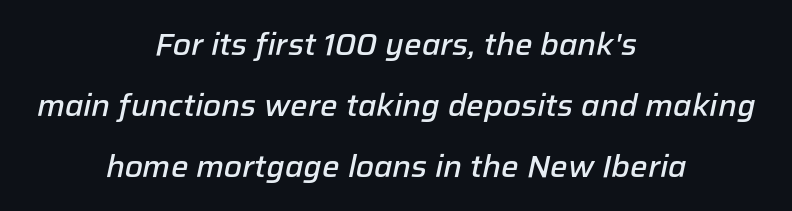
A bare baseline throughout the passage. Emphasis-style slanted type is in use. Centered paragraph, ragged on both sides. This rendering leaves character spacing at its baseline value.
